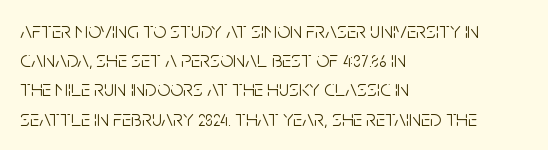
{"italic": "no", "bold": "no", "underline": "no", "align": "left", "line_spacing": "normal", "line_spacing_ratio": 1.27, "letter_spacing": "normal", "letter_spacing_em": 0.0, "glyph_px": 23}
